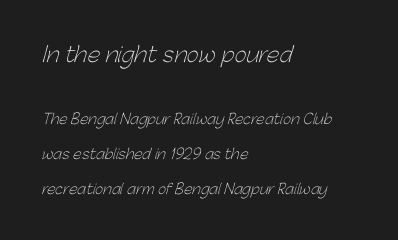
Q: Is the text bold? A: No.
Q: Is the text underlined? A: No.
Q: How is the paragraph aligned? A: Left-aligned.
Q: Is the spacing between letters normal or unusually wide? A: Normal.
Q: Is the spacing between lines tight, normal or loose? A: Loose.
Q: Which block of text is set in a larger size, the first (top) or the second (bottom)? A: The first (top) one.
